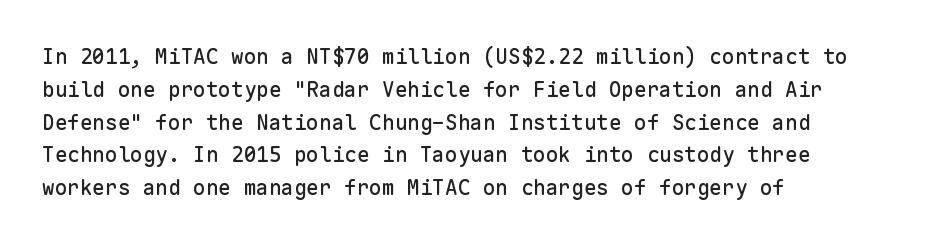
{"italic": "no", "underline": "no", "align": "left", "line_spacing": "normal", "line_spacing_ratio": 1.56, "letter_spacing": "normal", "letter_spacing_em": 0.0, "glyph_px": 21}
